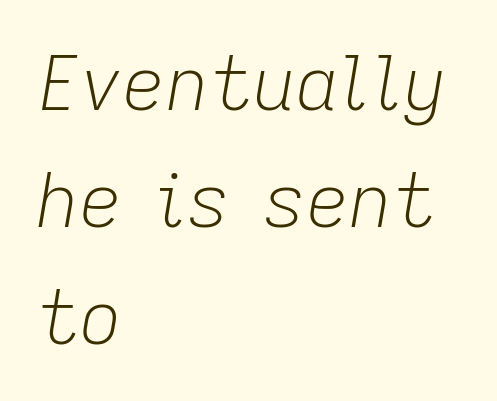
The image shows 75 px light type, italic (leaning right); set left-aligned, normal line spacing (1.56x), normal letter spacing, not underlined; low stroke contrast and a medium x-height.
